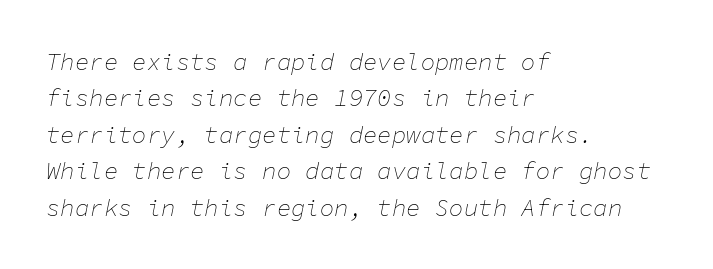
The image shows 24 px text type, italic (leaning right); set left-aligned, normal line spacing (1.52x), normal letter spacing, not underlined.
